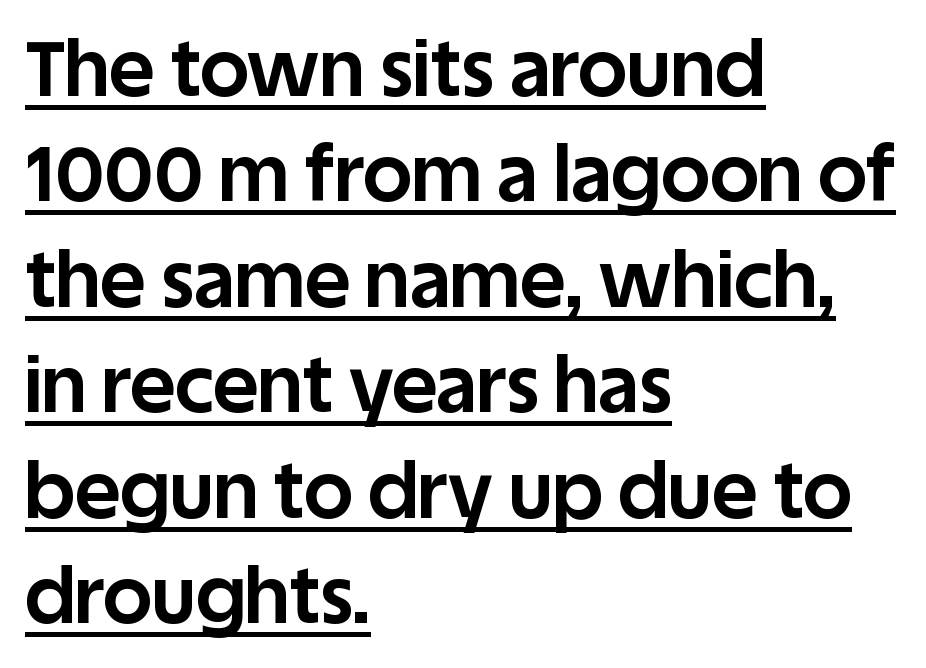
The image shows 77 px bold sans-serif type, upright; set left-aligned, normal line spacing (1.37x), normal letter spacing, underlined; low stroke contrast and a large x-height.
